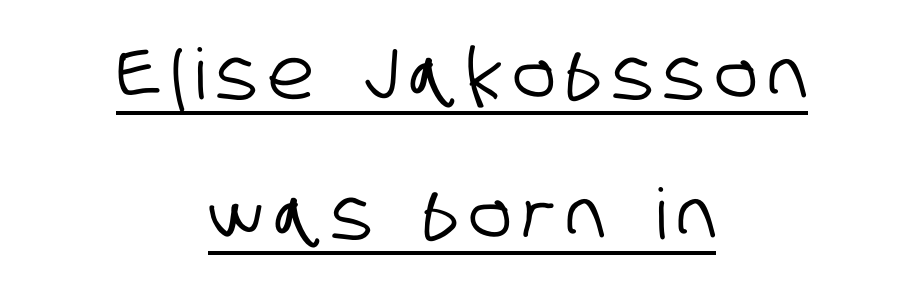
Serifs: no, the terminals of the letterforms are clean. This sample has the flowing, uneven cadence of proportional lettering. These lines are centered, leaving both edges ragged. A typographer would call this underscored text. The passage shown stacks its lines with a broad gap.
